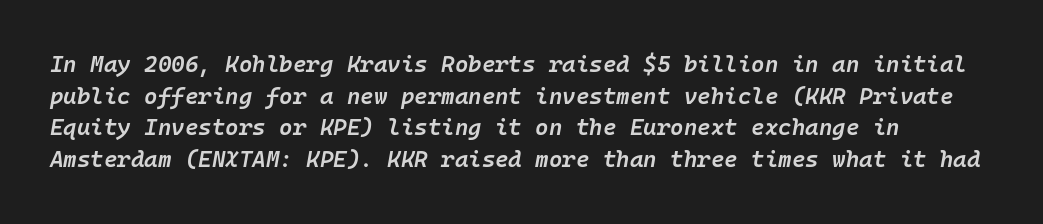
The glyphs look as if they've been sheared to an angle. The foot of each line stays bare and open. This sample uses plain, unmodified letter spacing. Stems and bowls a touch heavier than normal — semibold.
